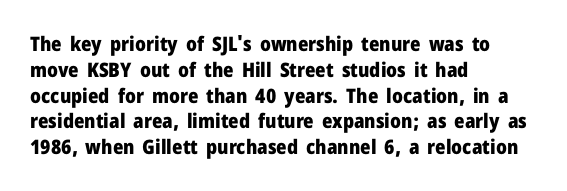
Q: Is the text bold? A: Yes.
Q: Is the text italic (slanted)? A: No, it is upright.
Q: Is the text underlined? A: No.
Q: How is the paragraph aligned? A: Left-aligned.
Q: Is the spacing between letters normal or unusually wide? A: Normal.
Q: Is the spacing between lines tight, normal or loose? A: Normal.
